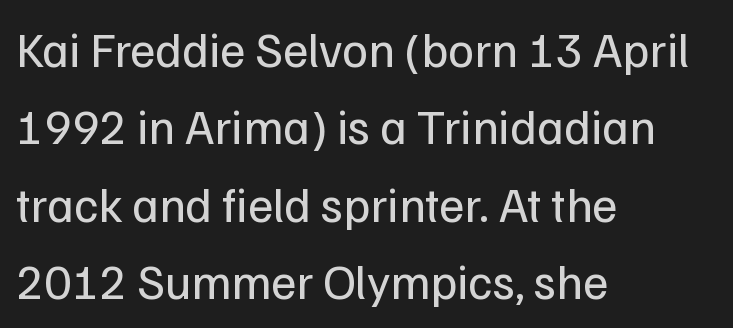
This rendering features lettering with no underline. Weight: in the light-to-regular range. Spacing between characters is what you'd get straight out of the box. Looks like regular typesetting: each glyph gets only the width it needs. Does the type have serifs? No, each stem ends abruptly. The rendering anchors every line to the left-hand side.
